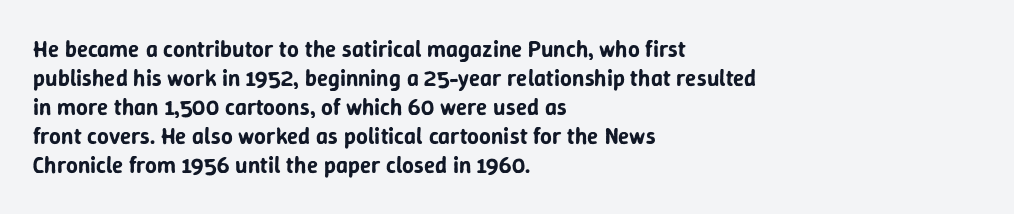
Posture: straight, roman, zero tilt. The passage shown is not underscored anywhere. The rendering anchors every line to the left-hand side. The gaps between neighbouring characters are ordinary and unremarkable.
